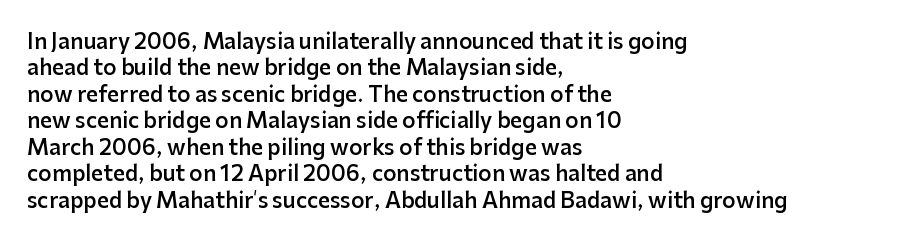
Its strokes are somewhat broadened, the hallmark of semibold type. Notice how descenders clear the ascenders below comfortably — that's standard leading. The letters stand straight up with perfectly vertical stems. Compared with a centered layout, this one pins lines to the left instead.
